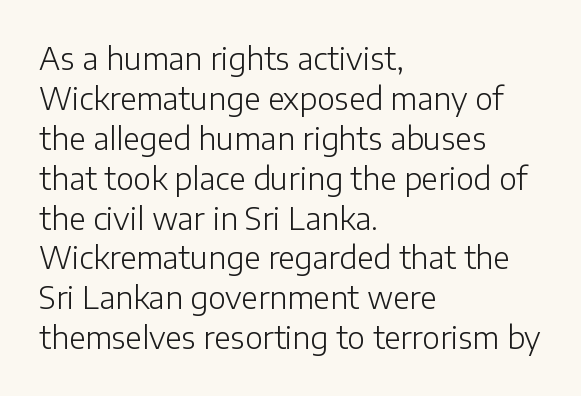
The image shows 30 px light sans-serif type, upright; set left-aligned, normal line spacing (1.33x), normal letter spacing, not underlined; low stroke contrast and a medium x-height.
